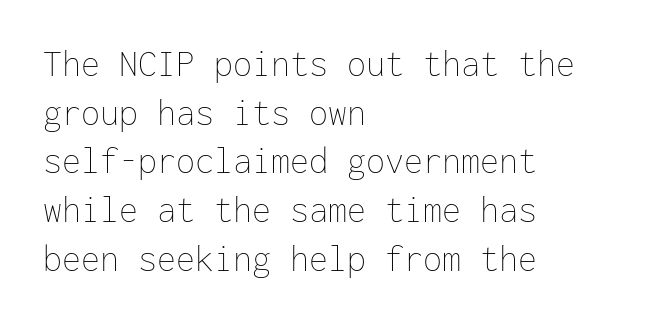
{"italic": "no", "bold": "no", "weight": "thin", "width": "normal", "stroke_contrast": "low", "x_height": "medium", "monospaced": "yes", "underline": "no", "align": "left", "line_spacing": "normal", "line_spacing_ratio": 1.28, "letter_spacing": "normal", "letter_spacing_em": 0.0, "glyph_px": 38}
